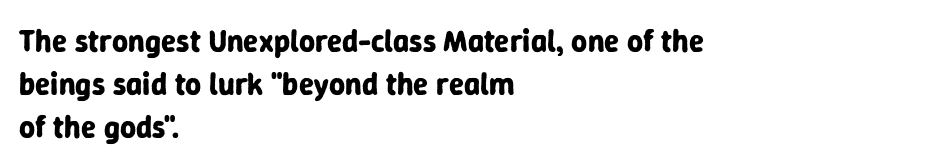
In terms of letterspacing, this is plain default setting. The rendering uses natural spacing where letterforms have individual widths. This sample uses a sans-serif face. No word sits above an underline. This is the regular roman posture of the typeface. All the whitespace from short lines collects on the right.
